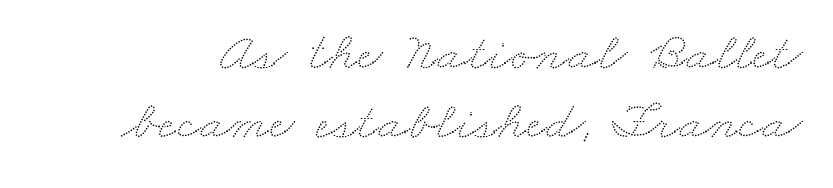
{"width": "wide", "stroke_contrast": "low", "x_height": "small", "monospaced": "no", "underline": "no", "line_spacing": "normal", "line_spacing_ratio": 1.26, "letter_spacing": "normal", "letter_spacing_em": 0.0, "glyph_px": 55}
